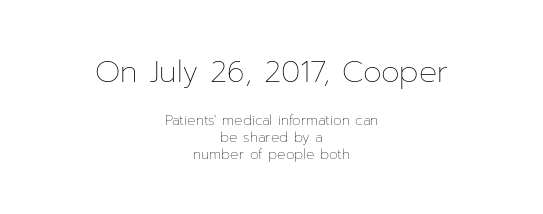
Characters remain perfectly vertical along every line. Each row of text sits above clean, open space. Counters stay open thanks to moderate or lighter strokes. Letter spacing: default. The earlier block is typeset at a bigger size than the later block. This sample has the flowing, uneven cadence of proportional lettering.
